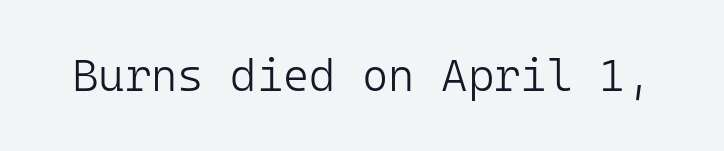
Q: Is the text bold? A: No.
Q: Is the text italic (slanted)? A: No, it is upright.
Q: Is the typeface a serif or a sans-serif typeface? A: Sans-serif.
Q: Is the text underlined? A: No.
Q: Is the spacing between letters normal or unusually wide? A: Normal.
Q: Width (condensed, normal, or wide)? A: Normal.
Q: Stroke contrast? A: Low.
Q: x-height? A: Medium.
Q: Monospaced? A: Yes.
